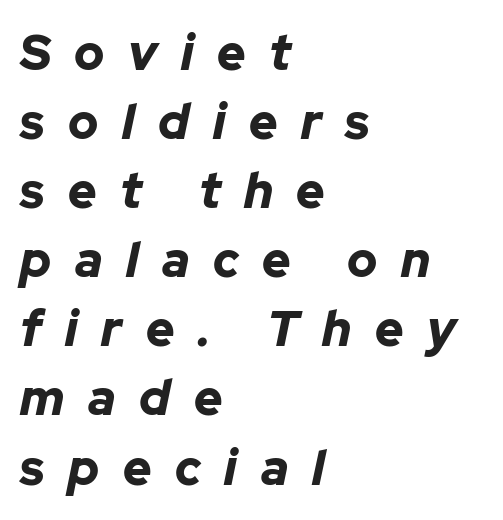
The image shows 49 px bold type, italic (leaning right); set left-aligned, normal line spacing (1.41x), unusually wide letter spacing (+0.48 em), not underlined; low stroke contrast and a medium x-height.
